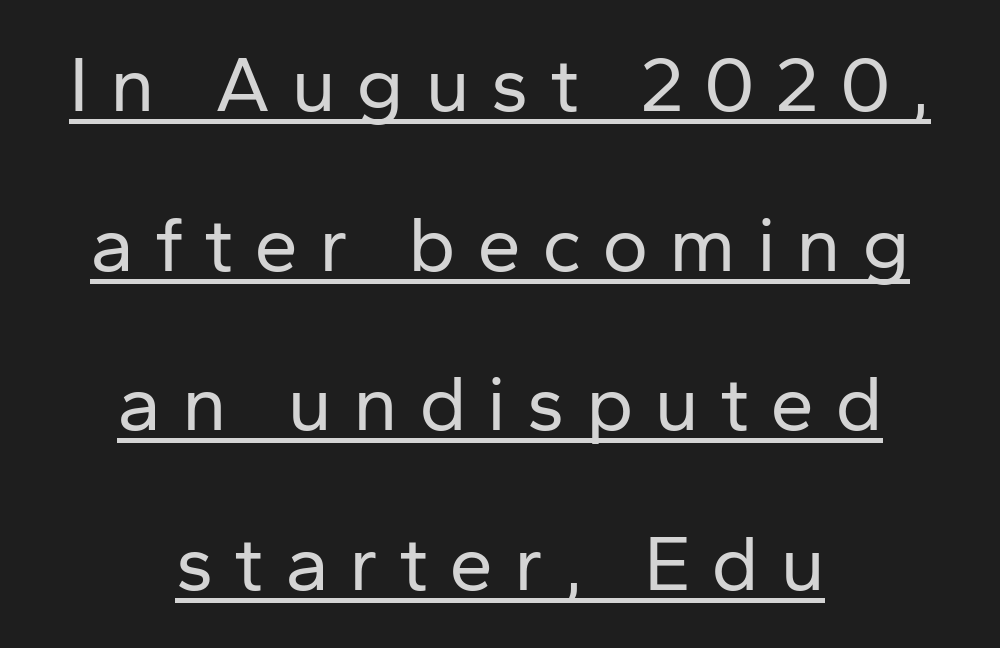
Q: Is the text bold? A: No.
Q: Is the text italic (slanted)? A: No, it is upright.
Q: Is the typeface a serif or a sans-serif typeface? A: Sans-serif.
Q: Is the text underlined? A: Yes.
Q: How is the paragraph aligned? A: Centered.
Q: Is the spacing between letters normal or unusually wide? A: Unusually wide.
Q: Is the spacing between lines tight, normal or loose? A: Loose.
Q: Width (condensed, normal, or wide)? A: Normal.
Q: Stroke contrast? A: Low.
Q: x-height? A: Medium.
Q: Monospaced? A: No.
